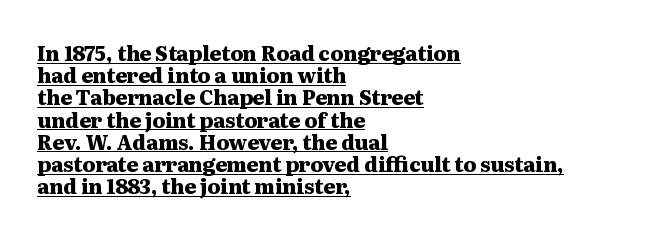
A typographer would call this underscored text. These lines carry a lot of weight — the face is fully bold. Tracking value appears to be zero — textbook default spacing. A student would call this left alignment; a typographer would say flush left, rag right. This sample trades vertical openness for compactness between lines.
